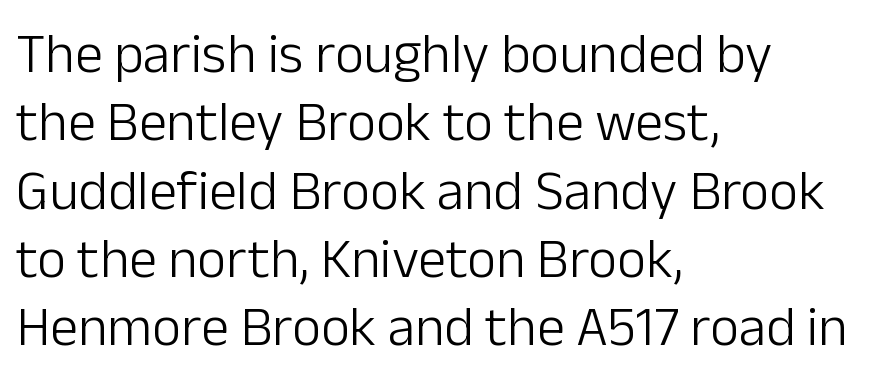
No italicization has been applied; the sample stays upright. These glyphs show unthickened strokes, regular width or finer. Caption: multi-line text, flush left, ragged right. Students, note that the glyphs here touch the page at normal intervals.
